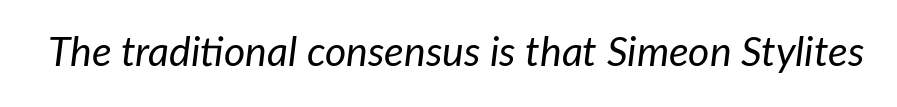
The image shows 41 px regular-weight type, italic (leaning right); set normal letter spacing, not underlined; low stroke contrast and a medium x-height.
